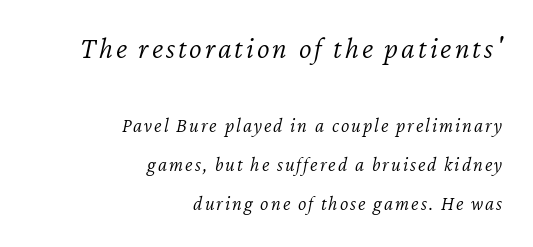
Q: Is the text bold? A: No.
Q: Is the text italic (slanted)? A: Yes, it leans right by about 12 degrees.
Q: Is the text underlined? A: No.
Q: How is the paragraph aligned? A: Right-aligned.
Q: Is the spacing between lines tight, normal or loose? A: Loose.
Q: Which block of text is set in a larger size, the first (top) or the second (bottom)? A: The first (top) one.
Q: Width (condensed, normal, or wide)? A: Normal.
Q: Stroke contrast? A: Low.
Q: x-height? A: Medium.
Q: Monospaced? A: No.
